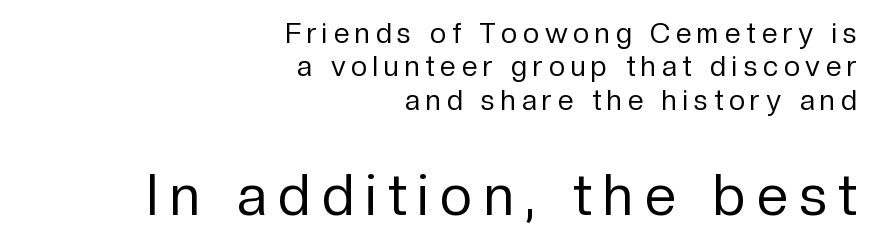
Proportional: the letters do not fall into vertical columns. The letters carry no serifs — their stems end cleanly without finishing strokes. Display-style spreading of the glyphs; the letterfit is very open. The paragraph shown leans on its right margin. Compared with a typical body face, this is equally light or lighter still. Does the lettering tilt? It doesn't — this is upright.
